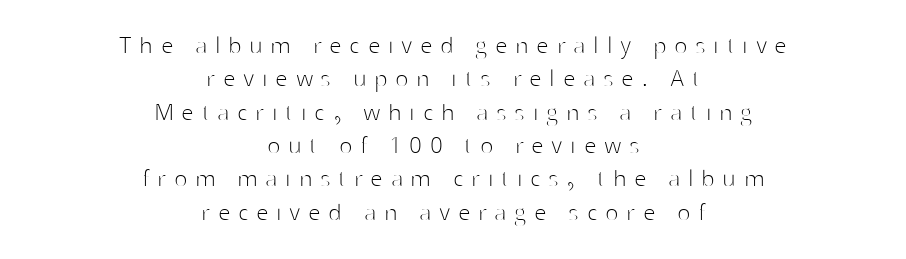
The image shows 28 px thin sans-serif type, upright; set centered, line spacing 1.19x, unusually wide letter spacing (+0.28 em), not underlined; high stroke contrast and a medium x-height.
